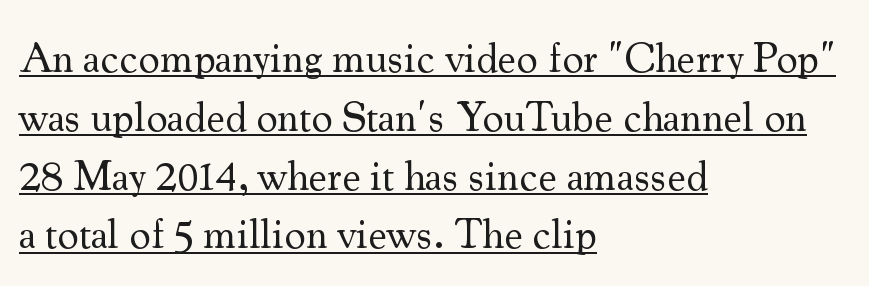
{"serif": "yes", "italic": "no", "bold": "no", "weight": "regular", "width": "normal", "stroke_contrast": "medium", "x_height": "small", "monospaced": "no", "underline": "yes", "align": "left", "line_spacing": "normal", "line_spacing_ratio": 1.4, "letter_spacing": "normal", "letter_spacing_em": 0.0, "glyph_px": 42}
